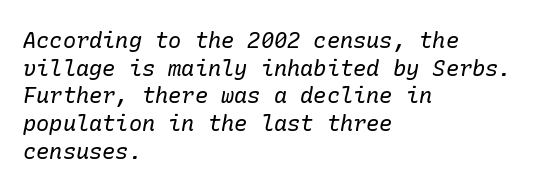
Q: Is the text bold? A: No.
Q: Is the text italic (slanted)? A: Yes, it leans right by about 10 degrees.
Q: Is the text underlined? A: No.
Q: How is the paragraph aligned? A: Left-aligned.
Q: Is the spacing between letters normal or unusually wide? A: Normal.
Q: Is the spacing between lines tight, normal or loose? A: Normal.
